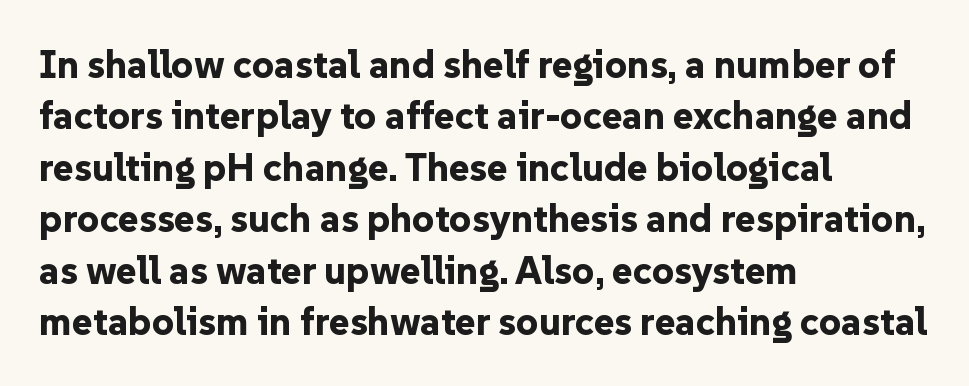
Notice how the stems are strictly vertical — no italics here. The letterforms sit shoulder to shoulder at normal distance. Letters rest on an invisible, unmarked baseline. The passage shown is emphatically bold. Each letter keeps its own natural width here, so spacing adapts to shape. Are there feet on the stems? There aren't — it's a sans.
